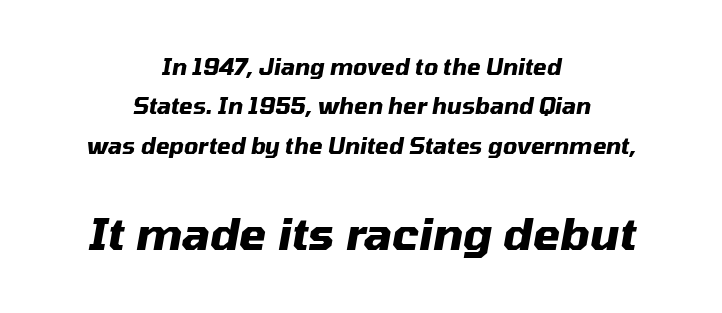
The image shows 44 px heavy type, italic (leaning right); set centered, line spacing 1.79x, normal letter spacing, not underlined; the second (bottom) block is 2.0x larger; medium stroke contrast and a medium x-height.
